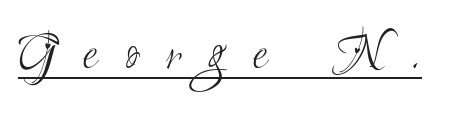
The image shows 55 px light, condensed sans-serif type; set unusually wide letter spacing (+0.48 em), underlined; medium stroke contrast and a small x-height.
